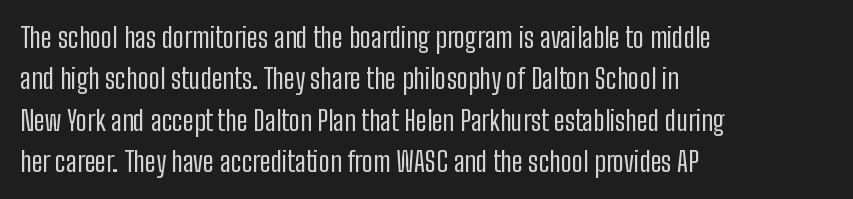
The image shows 28 px regular-weight, condensed sans-serif type, upright; set left-aligned, normal line spacing (1.48x), normal letter spacing, not underlined; low stroke contrast and a medium x-height.
